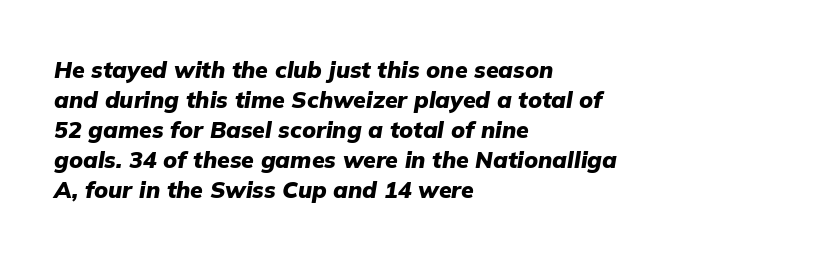
Q: Is the text bold? A: Yes.
Q: Is the text italic (slanted)? A: Yes, it leans right by about 9 degrees.
Q: Is the text underlined? A: No.
Q: How is the paragraph aligned? A: Left-aligned.
Q: Is the spacing between letters normal or unusually wide? A: Normal.
Q: Is the spacing between lines tight, normal or loose? A: Normal.
